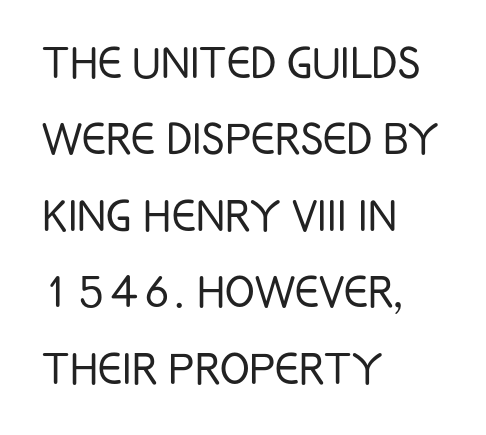
Nobody touched the tracking dial on this one. Classification — sans serif. A typesetter would call this proportional, since set widths differ per character. Check the space under the baseline: it is left empty. Quick note: not italic, upright.
